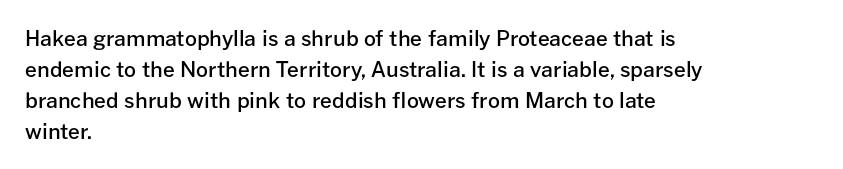
The image shows 21 px text type, upright; set left-aligned, normal line spacing (1.47x), normal letter spacing, not underlined.
